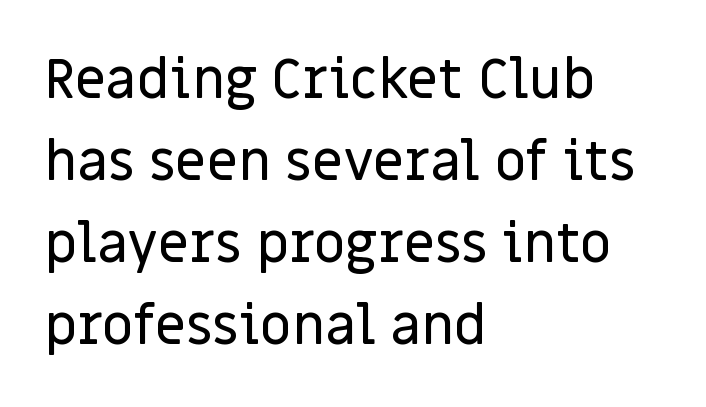
Q: Is the text italic (slanted)? A: No, it is upright.
Q: Is the typeface a serif or a sans-serif typeface? A: Sans-serif.
Q: Is the text underlined? A: No.
Q: How is the paragraph aligned? A: Left-aligned.
Q: Is the spacing between letters normal or unusually wide? A: Normal.
Q: Is the spacing between lines tight, normal or loose? A: Normal.
Q: Width (condensed, normal, or wide)? A: Normal.
Q: Stroke contrast? A: Low.
Q: x-height? A: Large.
Q: Monospaced? A: No.
